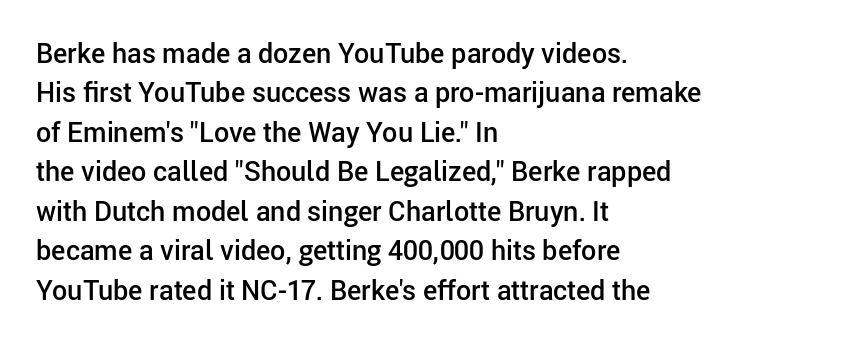
Q: Is the text bold? A: Semi-bold.
Q: Is the text italic (slanted)? A: No, it is upright.
Q: Is the text underlined? A: No.
Q: How is the paragraph aligned? A: Left-aligned.
Q: Is the spacing between letters normal or unusually wide? A: Normal.
Q: Is the spacing between lines tight, normal or loose? A: Normal.
